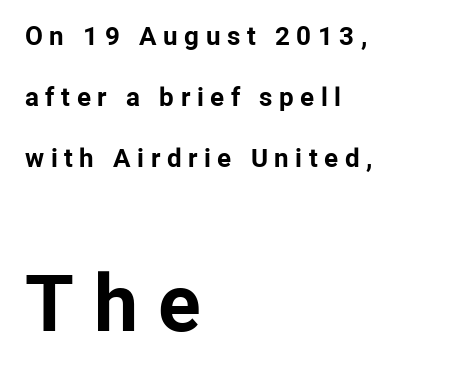
{"serif": "no", "italic": "no", "bold": "yes", "weight": "bold", "width": "normal", "stroke_contrast": "low", "x_height": "medium", "monospaced": "no", "underline": "no", "align": "left", "line_spacing": "loose", "line_spacing_ratio": 2.35, "letter_spacing": "wide", "letter_spacing_em": 0.25, "larger_block": "second", "size_ratio": 3.04, "glyph_px": 79}
